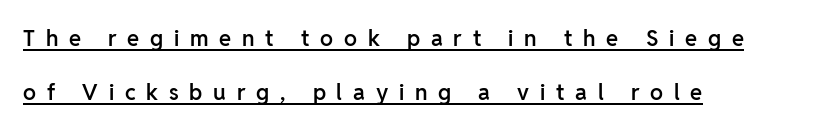
Does a line run under the words? Yes, clearly. Compared with an ordinary text face, these strokes are moderately heavier — a semibold. Compared with typical body copy, the letter spacing here is much looser. This is roman type, the default non-slanted kind.
